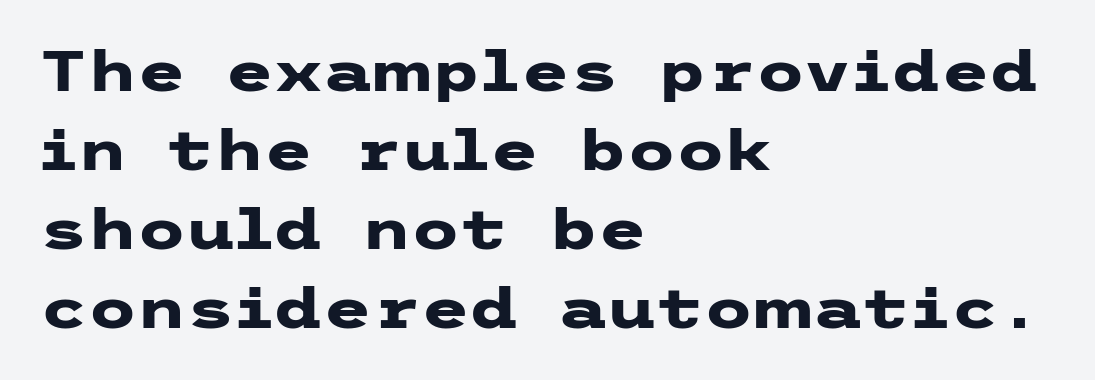
The image shows 56 px heavy, wide sans-serif type, upright; set left-aligned, normal line spacing (1.41x), normal letter spacing, not underlined; low stroke contrast and a medium x-height.
